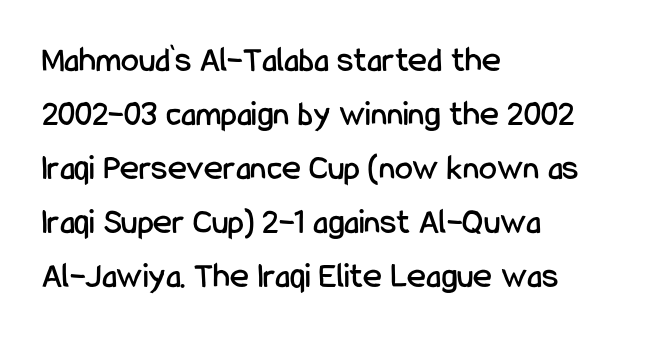
Q: Is the text italic (slanted)? A: No, it is upright.
Q: Is the typeface a serif or a sans-serif typeface? A: Sans-serif.
Q: Is the text underlined? A: No.
Q: How is the paragraph aligned? A: Left-aligned.
Q: Is the spacing between letters normal or unusually wide? A: Normal.
Q: Is the spacing between lines tight, normal or loose? A: Normal.
Q: Width (condensed, normal, or wide)? A: Condensed.
Q: Stroke contrast? A: Low.
Q: x-height? A: Medium.
Q: Monospaced? A: No.
